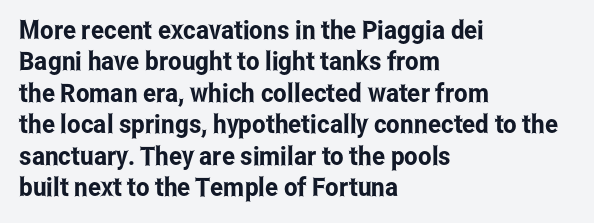
The image shows 26 px text type, upright; set left-aligned, line spacing 1.21x, normal letter spacing, not underlined.
